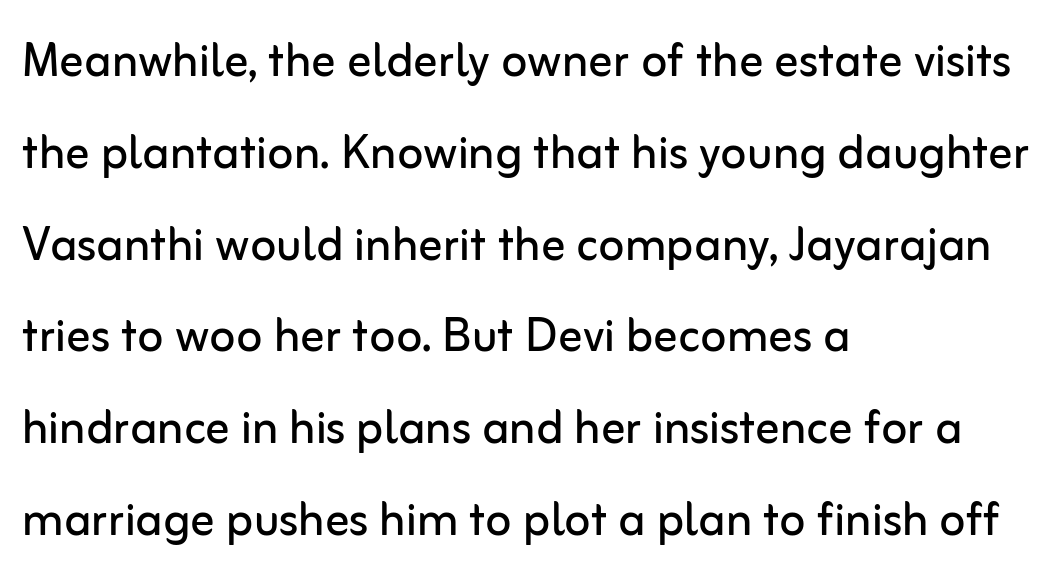
Q: Is the text bold? A: No.
Q: Is the text italic (slanted)? A: No, it is upright.
Q: Is the typeface a serif or a sans-serif typeface? A: Sans-serif.
Q: Is the text underlined? A: No.
Q: How is the paragraph aligned? A: Left-aligned.
Q: Is the spacing between letters normal or unusually wide? A: Normal.
Q: Is the spacing between lines tight, normal or loose? A: Normal.
Q: Width (condensed, normal, or wide)? A: Normal.
Q: Stroke contrast? A: Low.
Q: x-height? A: Medium.
Q: Monospaced? A: No.
